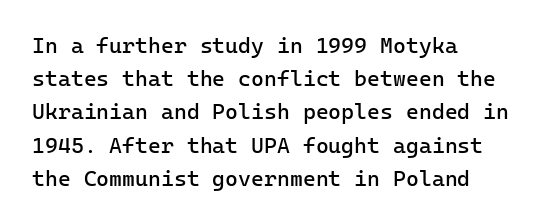
Q: Is the text bold? A: No.
Q: Is the text italic (slanted)? A: No, it is upright.
Q: Is the text underlined? A: No.
Q: How is the paragraph aligned? A: Left-aligned.
Q: Is the spacing between letters normal or unusually wide? A: Normal.
Q: Is the spacing between lines tight, normal or loose? A: Normal.
